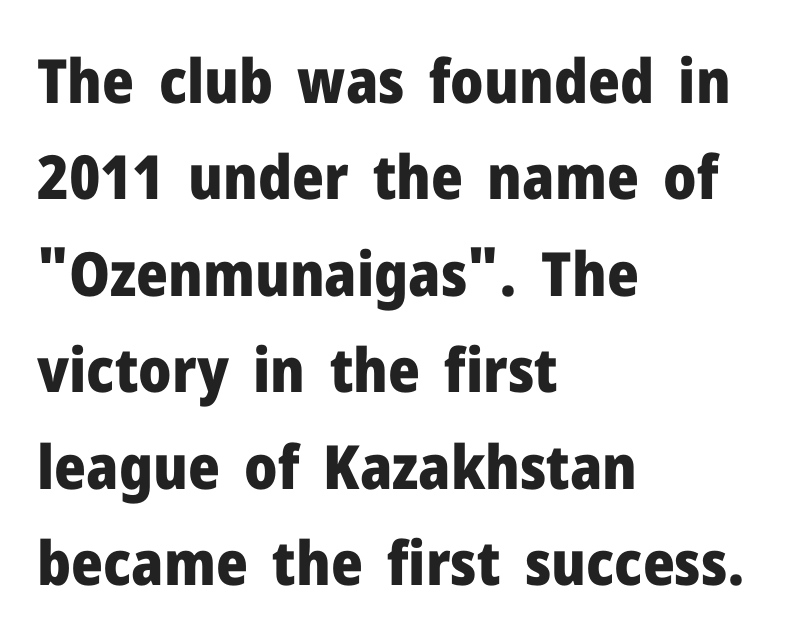
Q: Is the text bold? A: Yes.
Q: Is the text italic (slanted)? A: No, it is upright.
Q: Is the typeface a serif or a sans-serif typeface? A: Sans-serif.
Q: Is the text underlined? A: No.
Q: How is the paragraph aligned? A: Left-aligned.
Q: Is the spacing between letters normal or unusually wide? A: Normal.
Q: Is the spacing between lines tight, normal or loose? A: Normal.
Q: Width (condensed, normal, or wide)? A: Normal.
Q: Stroke contrast? A: Low.
Q: x-height? A: Medium.
Q: Monospaced? A: No.
